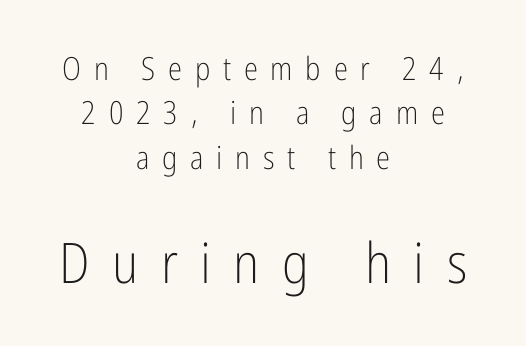
Q: Is the text bold? A: No.
Q: Is the text italic (slanted)? A: No, it is upright.
Q: Is the typeface a serif or a sans-serif typeface? A: Sans-serif.
Q: Is the text underlined? A: No.
Q: How is the paragraph aligned? A: Centered.
Q: Is the spacing between letters normal or unusually wide? A: Unusually wide.
Q: Is the spacing between lines tight, normal or loose? A: Normal.
Q: Which block of text is set in a larger size, the first (top) or the second (bottom)? A: The second (bottom) one.
Q: Width (condensed, normal, or wide)? A: Condensed.
Q: Stroke contrast? A: Low.
Q: x-height? A: Medium.
Q: Monospaced? A: No.
